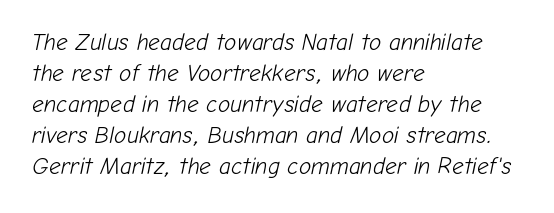
The image shows 23 px text type, italic (leaning right); set left-aligned, normal line spacing (1.35x), normal letter spacing, not underlined.
